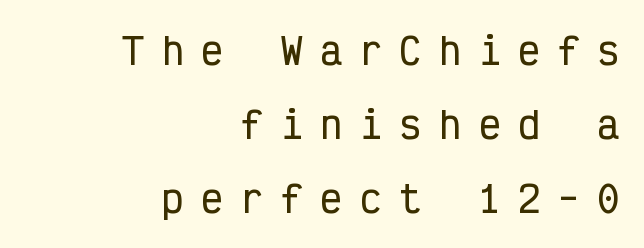
Q: Is the text italic (slanted)? A: No, it is upright.
Q: Is the typeface a serif or a sans-serif typeface? A: Sans-serif.
Q: Is the text underlined? A: No.
Q: How is the paragraph aligned? A: Right-aligned.
Q: Is the spacing between letters normal or unusually wide? A: Unusually wide.
Q: Is the spacing between lines tight, normal or loose? A: Loose.
Q: Width (condensed, normal, or wide)? A: Condensed.
Q: Stroke contrast? A: Low.
Q: x-height? A: Medium.
Q: Monospaced? A: Yes.
